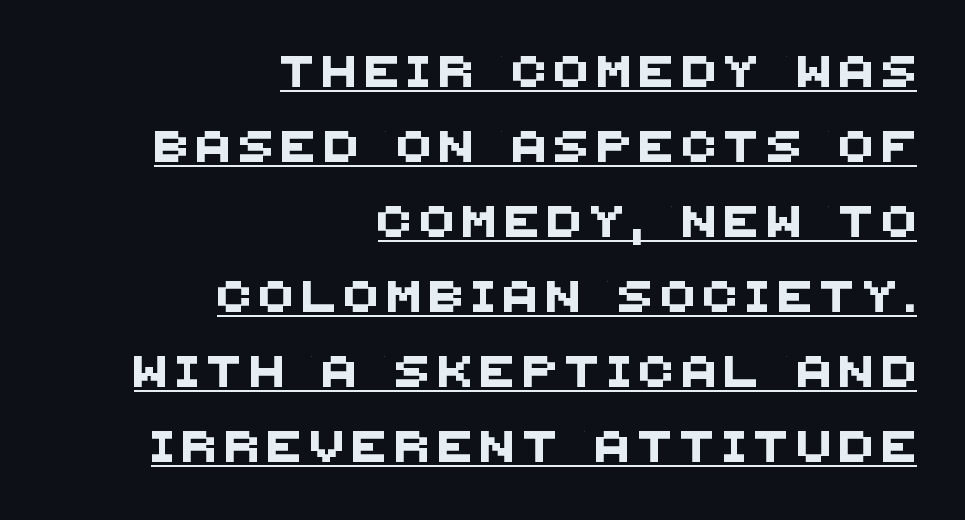
Q: Is the typeface a serif or a sans-serif typeface? A: Sans-serif.
Q: Is the text underlined? A: Yes.
Q: How is the paragraph aligned? A: Right-aligned.
Q: Is the spacing between letters normal or unusually wide? A: Unusually wide.
Q: Is the spacing between lines tight, normal or loose? A: Loose.
Q: Width (condensed, normal, or wide)? A: Normal.
Q: Stroke contrast? A: Medium.
Q: x-height? A: Large.
Q: Monospaced? A: No.
